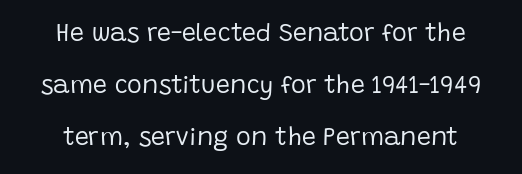
The image shows 25 px text type, upright; set loose line spacing (2.08x), normal letter spacing, not underlined.
